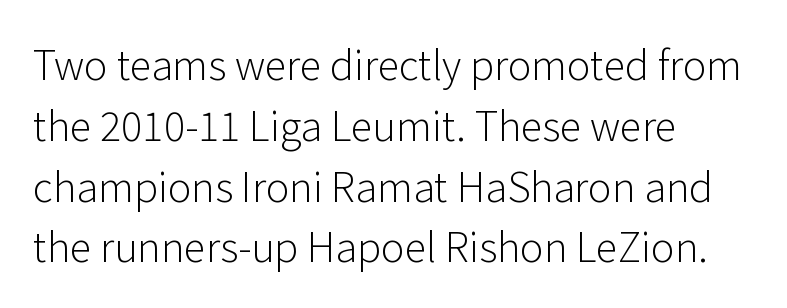
The image shows 40 px light sans-serif type, upright; set left-aligned, normal line spacing (1.52x), normal letter spacing, not underlined; low stroke contrast and a medium x-height.
